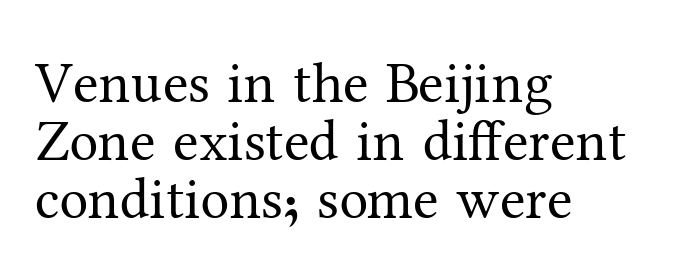
{"serif": "yes", "italic": "no", "bold": "no", "weight": "regular", "width": "normal", "stroke_contrast": "medium", "x_height": "medium", "monospaced": "no", "underline": "no", "align": "left", "line_spacing": "tight", "line_spacing_ratio": 1.0, "letter_spacing": "normal", "letter_spacing_em": 0.0, "glyph_px": 58}
